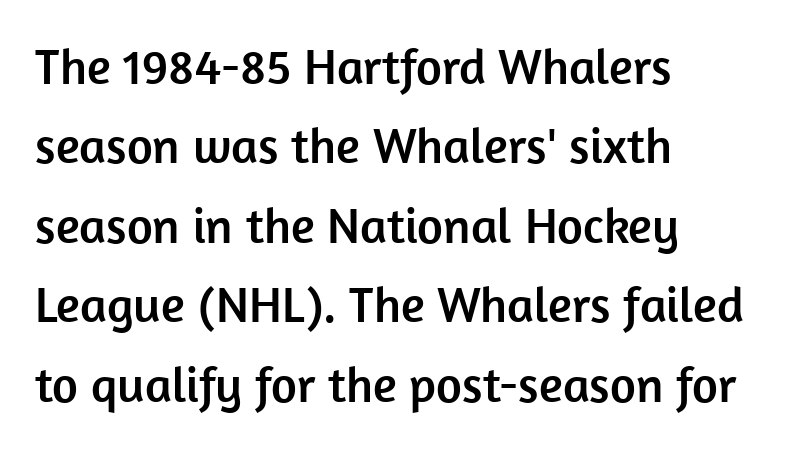
Q: Is the text italic (slanted)? A: No, it is upright.
Q: Is the typeface a serif or a sans-serif typeface? A: Sans-serif.
Q: Is the text underlined? A: No.
Q: How is the paragraph aligned? A: Left-aligned.
Q: Is the spacing between letters normal or unusually wide? A: Normal.
Q: Is the spacing between lines tight, normal or loose? A: Normal.
Q: Width (condensed, normal, or wide)? A: Normal.
Q: Stroke contrast? A: Low.
Q: x-height? A: Medium.
Q: Monospaced? A: No.
